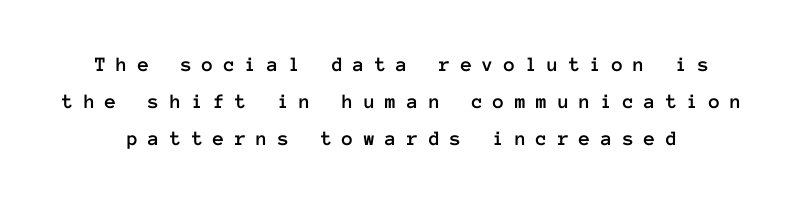
The image shows 21 px text type, upright; set line spacing 1.76x, unusually wide letter spacing (+0.48 em), not underlined.
